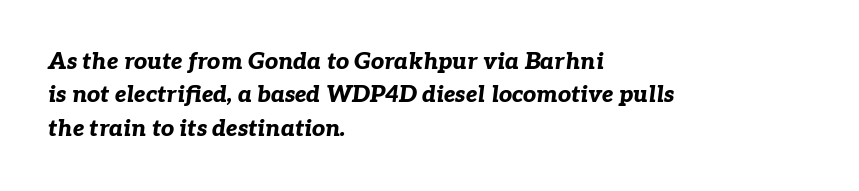
The space beneath each line is pristine and unruled. This block has exactly the height ordinary leading produces. The horizontal fit of the characters is conventional and even. Caption: bold face, heavy strokes. Posture: slanted.
